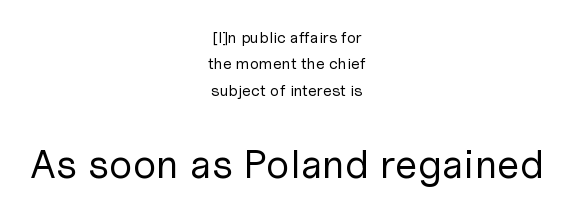
The image shows 41 px regular-weight sans-serif type, upright; set centered, normal line spacing (1.65x), normal letter spacing, not underlined; the second (bottom) block is 2.56x larger; low stroke contrast and a medium x-height.
